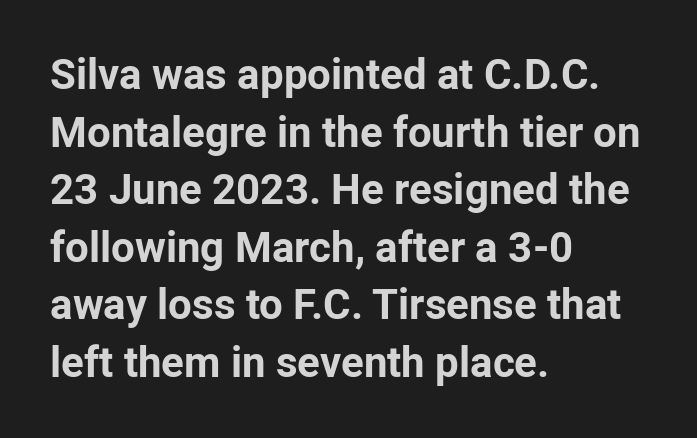
Q: Is the text bold? A: Yes.
Q: Is the text italic (slanted)? A: No, it is upright.
Q: Is the typeface a serif or a sans-serif typeface? A: Sans-serif.
Q: Is the text underlined? A: No.
Q: How is the paragraph aligned? A: Left-aligned.
Q: Is the spacing between letters normal or unusually wide? A: Normal.
Q: Is the spacing between lines tight, normal or loose? A: Normal.
Q: Width (condensed, normal, or wide)? A: Normal.
Q: Stroke contrast? A: Low.
Q: x-height? A: Medium.
Q: Monospaced? A: No.
